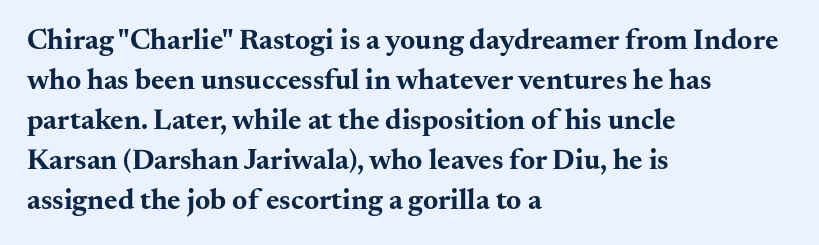
Q: Is the text bold? A: Yes.
Q: Is the text italic (slanted)? A: No, it is upright.
Q: Is the typeface a serif or a sans-serif typeface? A: Serif.
Q: Is the text underlined? A: No.
Q: How is the paragraph aligned? A: Left-aligned.
Q: Is the spacing between letters normal or unusually wide? A: Normal.
Q: Is the spacing between lines tight, normal or loose? A: Normal.
Q: Width (condensed, normal, or wide)? A: Wide.
Q: Stroke contrast? A: Medium.
Q: x-height? A: Small.
Q: Monospaced? A: No.
